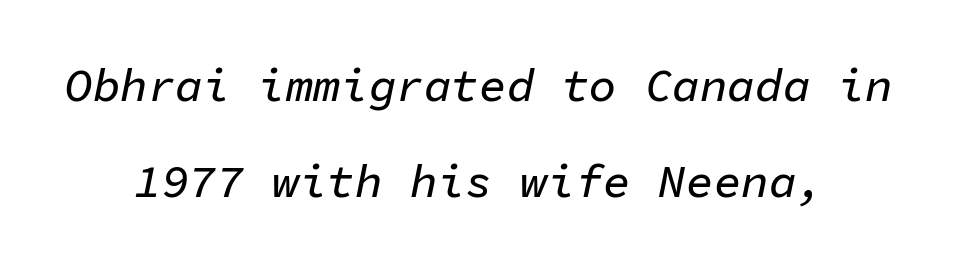
Q: Is the text italic (slanted)? A: Yes, it leans right by about 11 degrees.
Q: Is the text underlined? A: No.
Q: How is the paragraph aligned? A: Centered.
Q: Is the spacing between letters normal or unusually wide? A: Normal.
Q: Is the spacing between lines tight, normal or loose? A: Loose.
Q: Width (condensed, normal, or wide)? A: Normal.
Q: Stroke contrast? A: Low.
Q: x-height? A: Medium.
Q: Monospaced? A: Yes.
